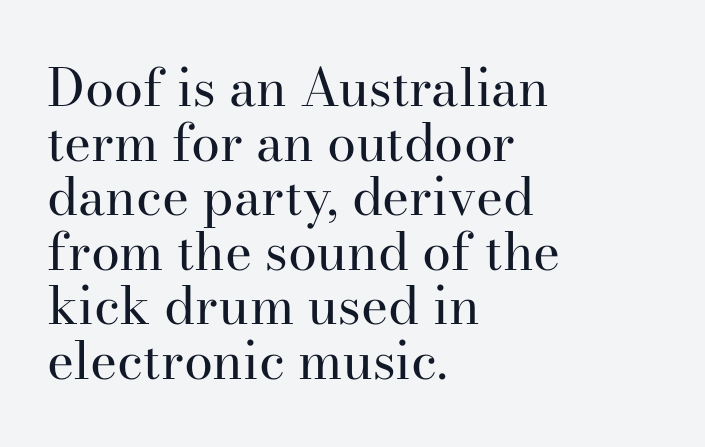
The rendering uses natural spacing where letterforms have individual widths. Compared with a typical body face, this is equally light or lighter still. Does the lettering tilt? It doesn't — this is upright. Type without underlining.
